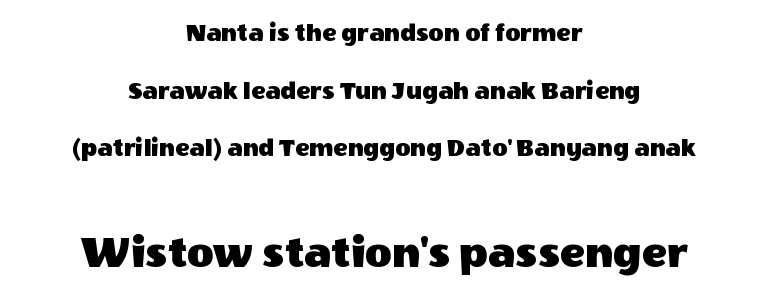
The image shows 46 px sans-serif type, upright; set centered, loose line spacing (2.22x), normal letter spacing, not underlined; the second (bottom) block is 1.77x larger; a large x-height.
